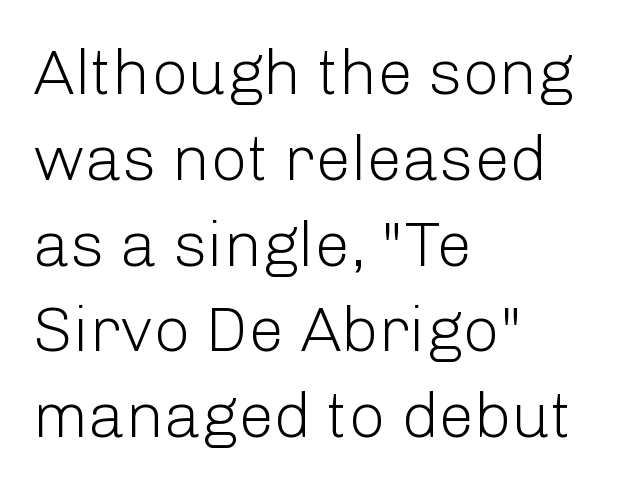
The image shows 64 px light sans-serif type, upright; set left-aligned, normal line spacing (1.34x), normal letter spacing, not underlined; low stroke contrast and a medium x-height.
